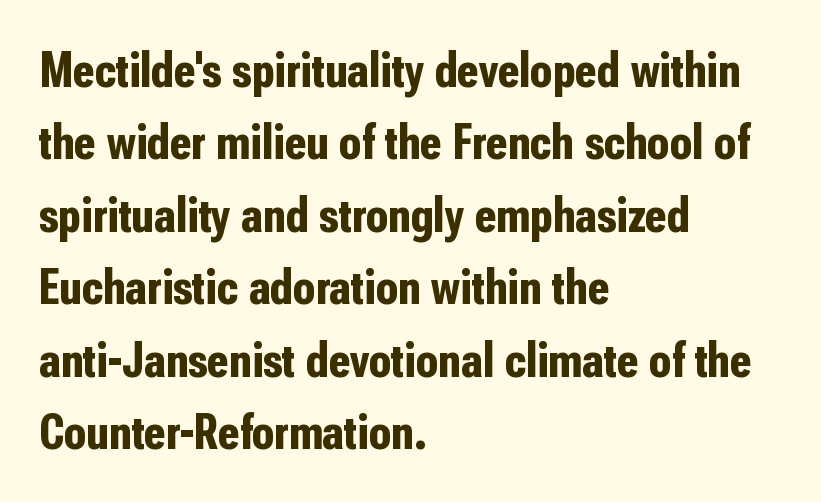
{"serif": "no", "italic": "no", "bold": "yes", "weight": "bold", "width": "condensed", "stroke_contrast": "low", "x_height": "medium", "monospaced": "no", "underline": "no", "align": "left", "line_spacing": "normal", "line_spacing_ratio": 1.42, "letter_spacing": "normal", "letter_spacing_em": 0.0, "glyph_px": 51}
